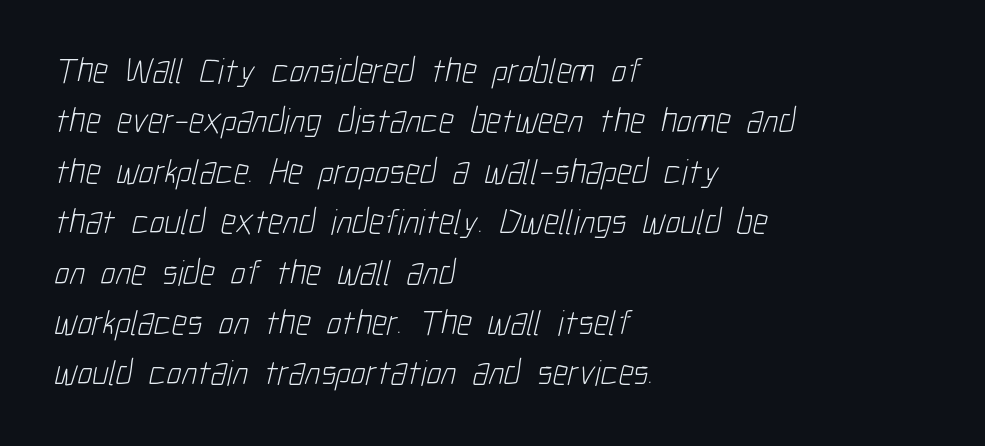
Q: Is the text bold? A: No.
Q: Is the typeface a serif or a sans-serif typeface? A: Sans-serif.
Q: Is the text underlined? A: No.
Q: How is the paragraph aligned? A: Left-aligned.
Q: Is the spacing between letters normal or unusually wide? A: Normal.
Q: Is the spacing between lines tight, normal or loose? A: Normal.
Q: Width (condensed, normal, or wide)? A: Condensed.
Q: Stroke contrast? A: Low.
Q: x-height? A: Medium.
Q: Monospaced? A: No.
